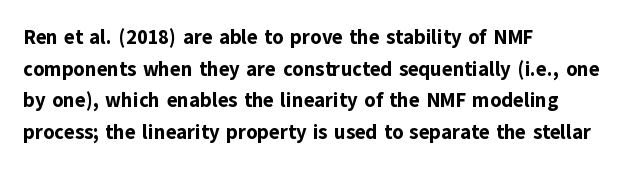
{"italic": "no", "bold": "yes", "underline": "no", "align": "left", "line_spacing": "normal", "line_spacing_ratio": 1.58, "letter_spacing": "normal", "letter_spacing_em": 0.0, "glyph_px": 20}
